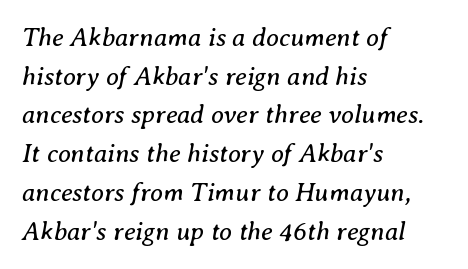
The image shows 26 px text type, italic (leaning right); set left-aligned, normal line spacing (1.49x), normal letter spacing, not underlined.
